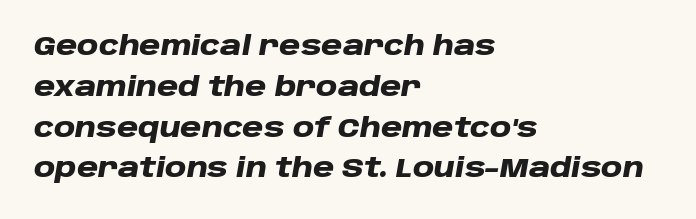
Does the lettering tilt? It does — this is italic. The text block is weighted toward the left margin, trailing off unevenly rightward. Each word holds together tightly as a unit, with standard inter-letter gaps. The designer left line spacing at the default. The strokes are fattened all the way to bold. Glance below the letters and you will spot only blank space.
